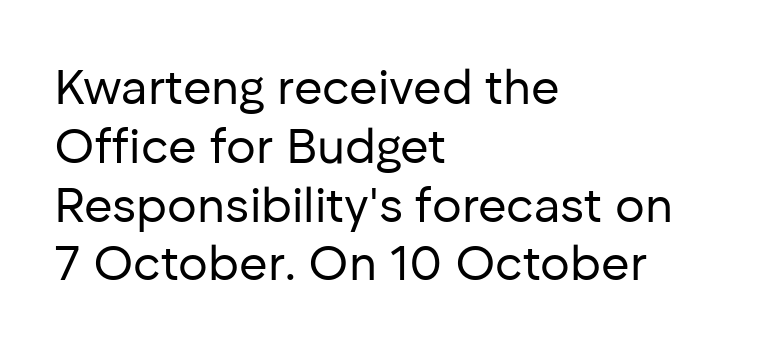
{"serif": "no", "italic": "no", "bold": "no", "weight": "regular", "width": "normal", "stroke_contrast": "low", "x_height": "medium", "monospaced": "no", "underline": "no", "align": "left", "line_spacing_ratio": 1.2, "letter_spacing": "normal", "letter_spacing_em": 0.0, "glyph_px": 49}
